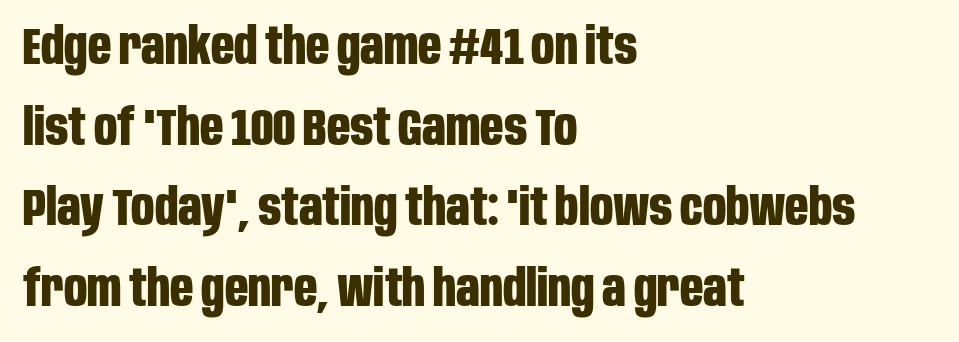
{"serif": "no", "italic": "no", "bold": "yes", "weight": "bold", "width": "condensed", "stroke_contrast": "low", "x_height": "large", "monospaced": "no", "underline": "no", "align": "left", "line_spacing": "normal", "line_spacing_ratio": 1.58, "letter_spacing": "normal", "letter_spacing_em": 0.0, "glyph_px": 51}
